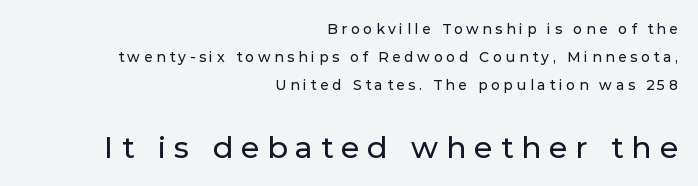
Q: Is the text italic (slanted)? A: No, it is upright.
Q: Is the typeface a serif or a sans-serif typeface? A: Sans-serif.
Q: Is the text underlined? A: No.
Q: How is the paragraph aligned? A: Right-aligned.
Q: Is the spacing between letters normal or unusually wide? A: Unusually wide.
Q: Is the spacing between lines tight, normal or loose? A: Loose.
Q: Which block of text is set in a larger size, the first (top) or the second (bottom)? A: The second (bottom) one.
Q: Width (condensed, normal, or wide)? A: Normal.
Q: Stroke contrast? A: Low.
Q: x-height? A: Medium.
Q: Monospaced? A: No.
